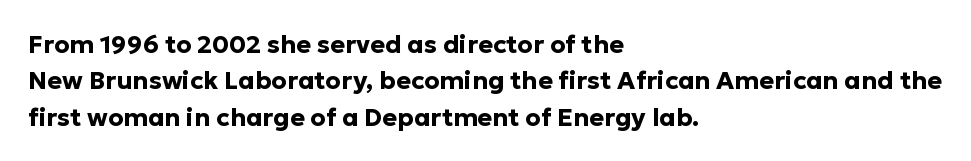
The letters are bold, with thick, heavy strokes. If you measured baseline to baseline, you'd find a middling distance. Posture: straight, roman, zero tilt. No word sits above an underline.
